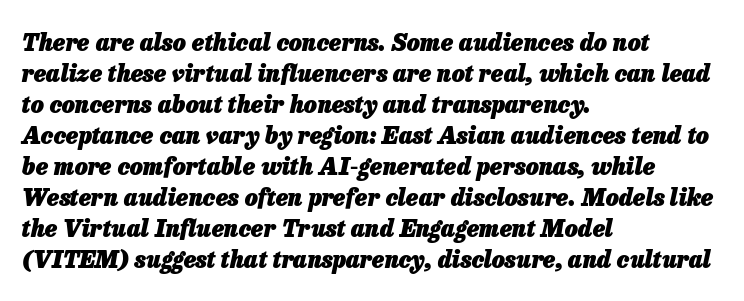
The image shows 23 px bold type, italic (leaning right); set left-aligned, normal line spacing (1.35x), normal letter spacing, not underlined.
